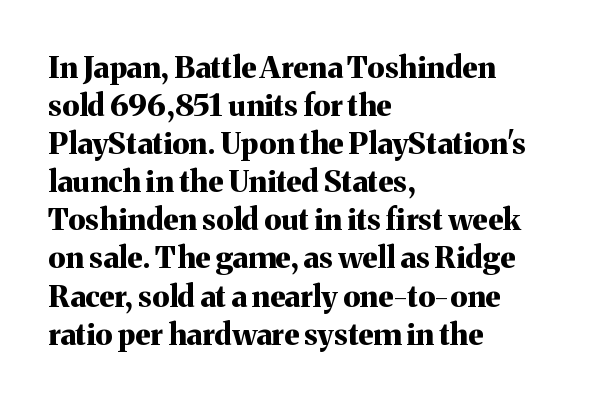
Q: Is the text bold? A: Yes.
Q: Is the text italic (slanted)? A: No, it is upright.
Q: Is the typeface a serif or a sans-serif typeface? A: Serif.
Q: Is the text underlined? A: No.
Q: How is the paragraph aligned? A: Left-aligned.
Q: Is the spacing between letters normal or unusually wide? A: Normal.
Q: Is the spacing between lines tight, normal or loose? A: Normal.
Q: Width (condensed, normal, or wide)? A: Normal.
Q: Stroke contrast? A: Medium.
Q: x-height? A: Medium.
Q: Monospaced? A: No.
